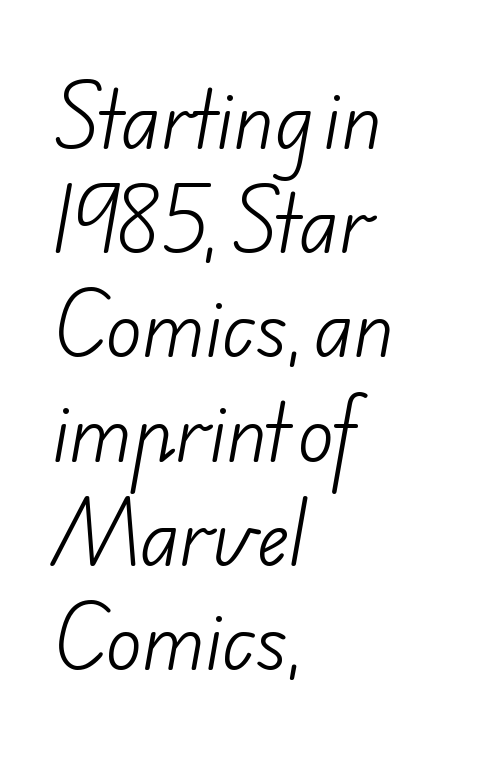
The image shows 75 px light sans-serif type; set left-aligned, normal line spacing (1.39x), normal letter spacing, not underlined; low stroke contrast and a small x-height.
